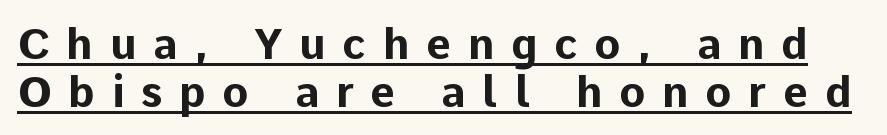
Q: Is the text bold? A: Yes.
Q: Is the text italic (slanted)? A: No, it is upright.
Q: Is the typeface a serif or a sans-serif typeface? A: Sans-serif.
Q: Is the text underlined? A: Yes.
Q: Is the spacing between letters normal or unusually wide? A: Unusually wide.
Q: Is the spacing between lines tight, normal or loose? A: Tight.
Q: Width (condensed, normal, or wide)? A: Normal.
Q: Stroke contrast? A: Low.
Q: x-height? A: Medium.
Q: Monospaced? A: No.
